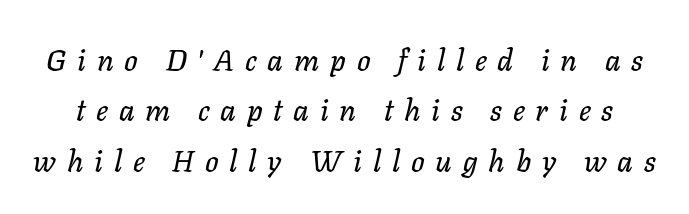
Q: Is the text italic (slanted)? A: Yes, it leans right by about 11 degrees.
Q: Is the text underlined? A: No.
Q: Is the spacing between letters normal or unusually wide? A: Unusually wide.
Q: Is the spacing between lines tight, normal or loose? A: Normal.
Q: Width (condensed, normal, or wide)? A: Normal.
Q: Stroke contrast? A: Low.
Q: x-height? A: Medium.
Q: Monospaced? A: No.
